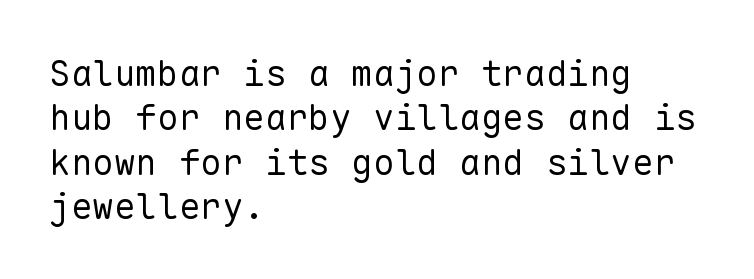
Here the designer chose a console-style face with uniform glyph widths. The letters look calm and open, with moderate or lighter stems. Rendered with straight, roman letterforms. A bare baseline throughout the passage.
